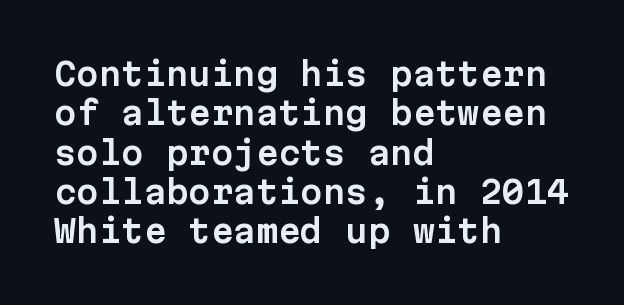
{"serif": "no", "italic": "no", "width": "normal", "stroke_contrast": "low", "x_height": "medium", "monospaced": "yes", "underline": "no", "align": "left", "line_spacing_ratio": 1.23, "letter_spacing": "normal", "letter_spacing_em": 0.0, "glyph_px": 32}
